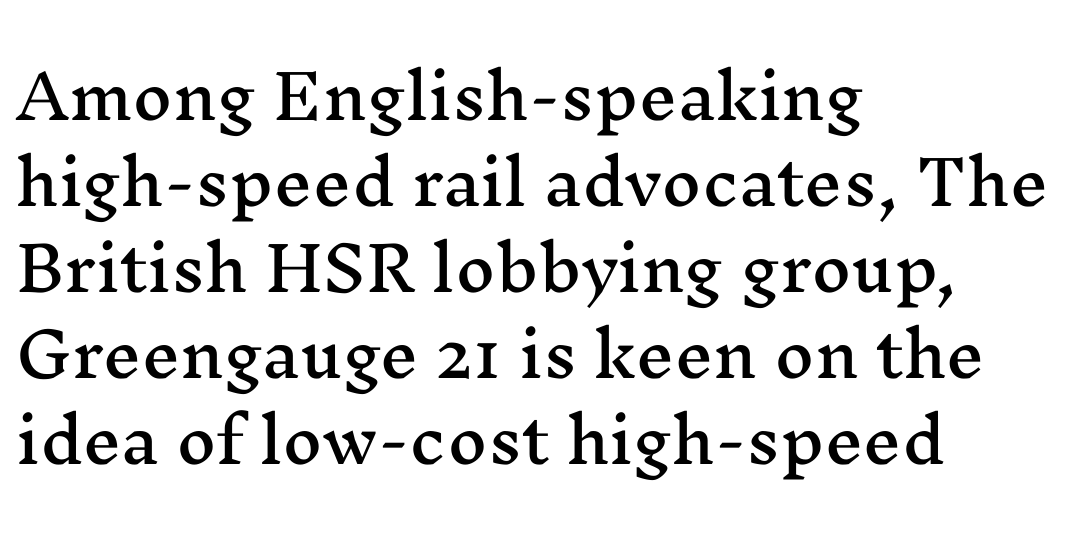
{"serif": "yes", "italic": "no", "width": "wide", "stroke_contrast": "medium", "x_height": "medium", "monospaced": "no", "underline": "no", "align": "left", "line_spacing": "normal", "line_spacing_ratio": 1.41, "letter_spacing": "normal", "letter_spacing_em": 0.0, "glyph_px": 61}
